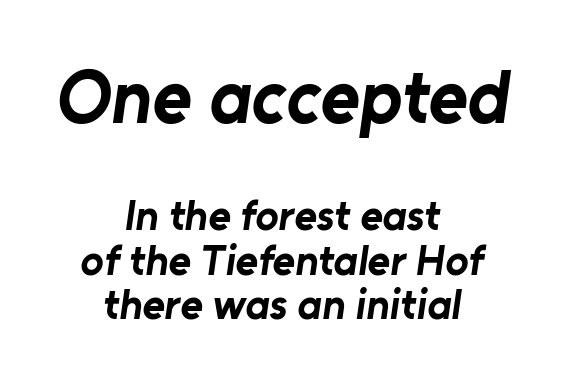
{"serif": "no", "bold": "yes", "weight": "bold", "width": "normal", "stroke_contrast": "low", "x_height": "medium", "monospaced": "no", "underline": "no", "align": "center", "line_spacing": "tight", "line_spacing_ratio": 1.04, "letter_spacing": "normal", "letter_spacing_em": 0.0, "larger_block": "first", "size_ratio": 1.74, "glyph_px": 75}
